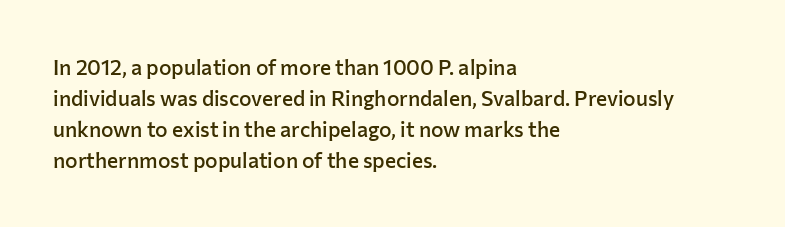
{"italic": "no", "bold": "semi", "underline": "no", "align": "left", "line_spacing": "normal", "line_spacing_ratio": 1.48, "letter_spacing": "normal", "letter_spacing_em": 0.0, "glyph_px": 21}
